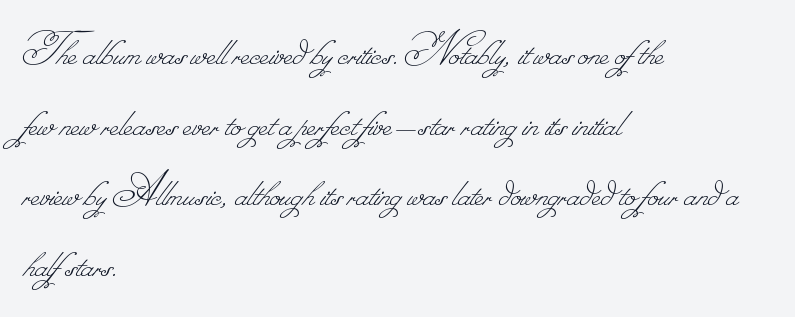
{"bold": "no", "weight": "thin", "width": "normal", "stroke_contrast": "low", "monospaced": "no", "underline": "no", "align": "left", "line_spacing": "normal", "line_spacing_ratio": 1.47, "letter_spacing": "normal", "letter_spacing_em": 0.0, "glyph_px": 48}
